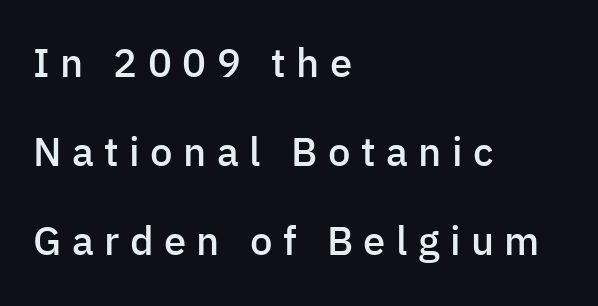
This rendering uses left alignment, leaving the right contour irregular. A sans-serif font was chosen for this passage. Line spacing here is loose. Stems and bowls a touch heavier than normal — semibold. Lines of text with bare space underneath.
